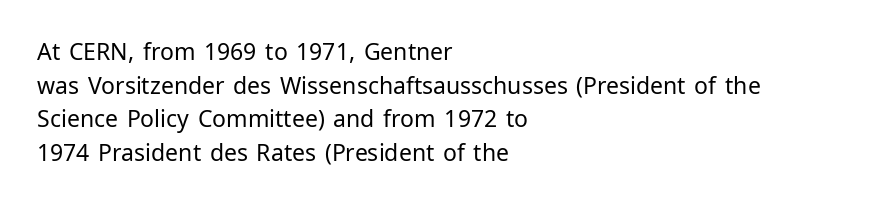
The image shows 23 px text type, upright; set left-aligned, normal line spacing (1.46x), normal letter spacing, not underlined.
